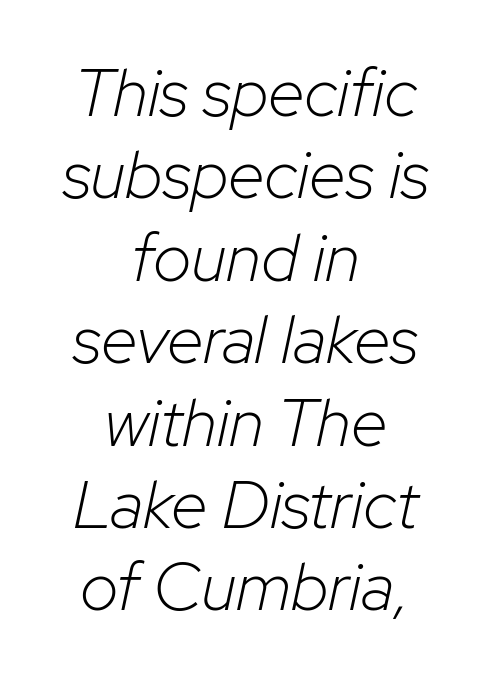
Q: Is the text bold? A: No.
Q: Is the text italic (slanted)? A: Yes, it leans right by about 12 degrees.
Q: Is the text underlined? A: No.
Q: How is the paragraph aligned? A: Centered.
Q: Is the spacing between letters normal or unusually wide? A: Normal.
Q: Width (condensed, normal, or wide)? A: Normal.
Q: Stroke contrast? A: Low.
Q: x-height? A: Medium.
Q: Monospaced? A: No.
